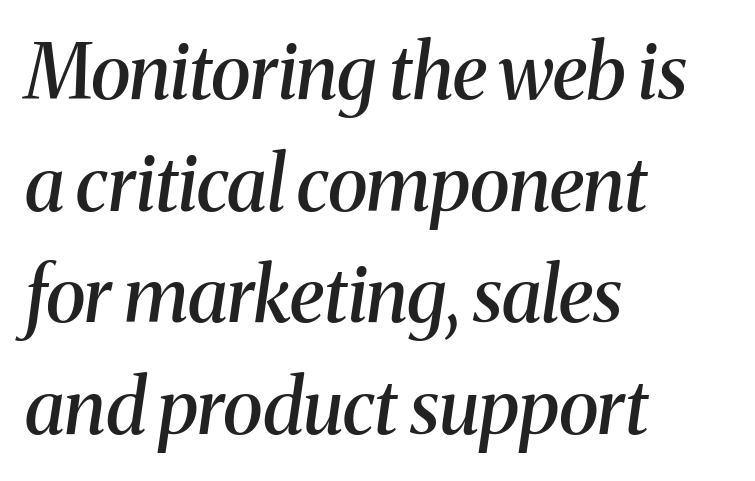
Caption: standard tracking, unaltered. The letters advance in unequal steps, a hallmark of proportional type. Line starts are locked; line ends wander. This rendering employs a face with finishing strokes, i.e., a serif.
